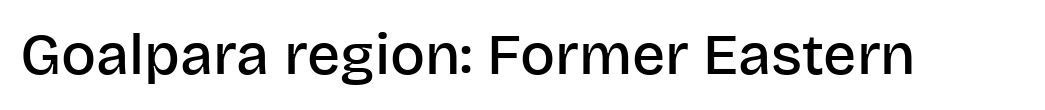
{"serif": "no", "italic": "no", "bold": "semi", "weight": "semibold", "width": "normal", "stroke_contrast": "low", "x_height": "large", "monospaced": "no", "underline": "no", "letter_spacing": "normal", "letter_spacing_em": 0.0, "glyph_px": 58}
